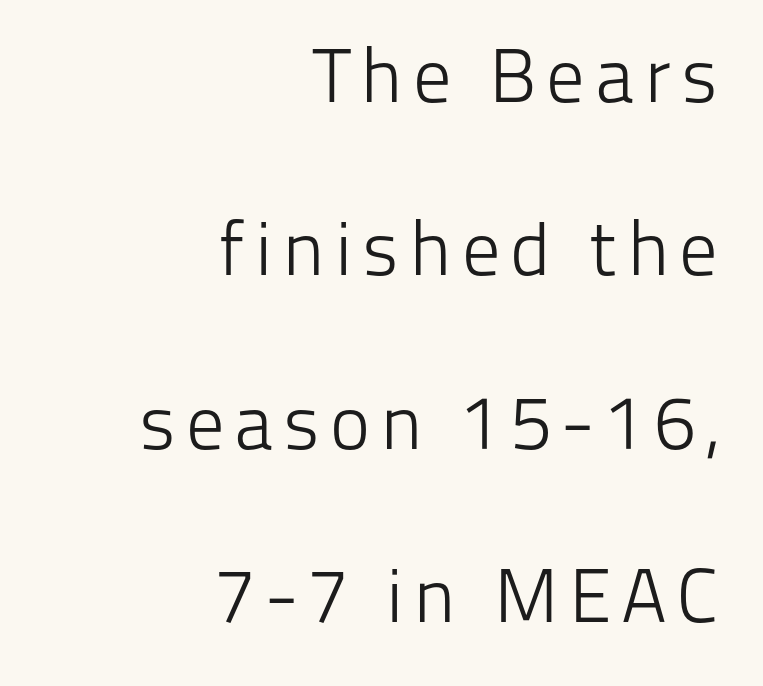
Q: Is the text bold? A: No.
Q: Is the text italic (slanted)? A: No, it is upright.
Q: Is the typeface a serif or a sans-serif typeface? A: Sans-serif.
Q: Is the text underlined? A: No.
Q: How is the paragraph aligned? A: Right-aligned.
Q: Is the spacing between lines tight, normal or loose? A: Loose.
Q: Width (condensed, normal, or wide)? A: Normal.
Q: Stroke contrast? A: Low.
Q: x-height? A: Medium.
Q: Monospaced? A: No.
